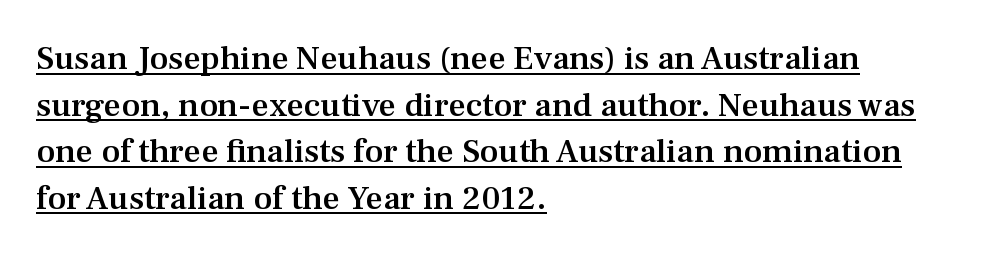
{"serif": "yes", "italic": "no", "bold": "semi", "weight": "semibold", "width": "normal", "stroke_contrast": "medium", "x_height": "medium", "monospaced": "no", "underline": "yes", "align": "left", "line_spacing": "normal", "line_spacing_ratio": 1.37, "letter_spacing": "normal", "letter_spacing_em": 0.0, "glyph_px": 34}
